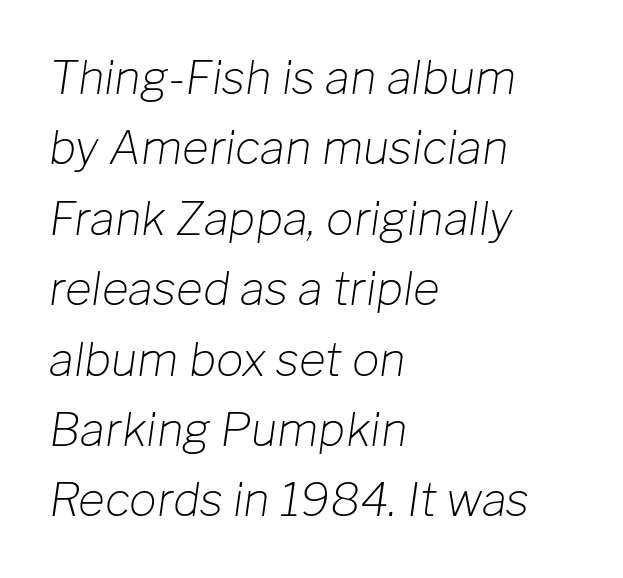
Q: Is the text bold? A: No.
Q: Is the text italic (slanted)? A: Yes, it leans right by about 8 degrees.
Q: Is the text underlined? A: No.
Q: How is the paragraph aligned? A: Left-aligned.
Q: Is the spacing between letters normal or unusually wide? A: Normal.
Q: Is the spacing between lines tight, normal or loose? A: Normal.
Q: Width (condensed, normal, or wide)? A: Normal.
Q: Stroke contrast? A: Low.
Q: x-height? A: Medium.
Q: Monospaced? A: No.
